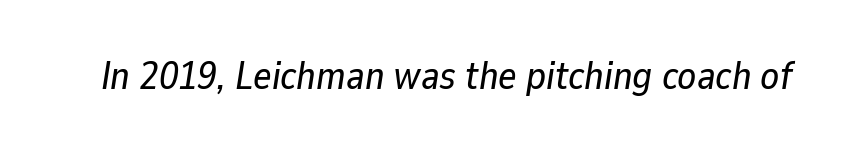
{"italic": "yes", "lean": "right", "slant_degrees": 9, "width": "normal", "stroke_contrast": "low", "x_height": "medium", "monospaced": "no", "underline": "no", "letter_spacing": "normal", "letter_spacing_em": 0.0, "glyph_px": 39}
